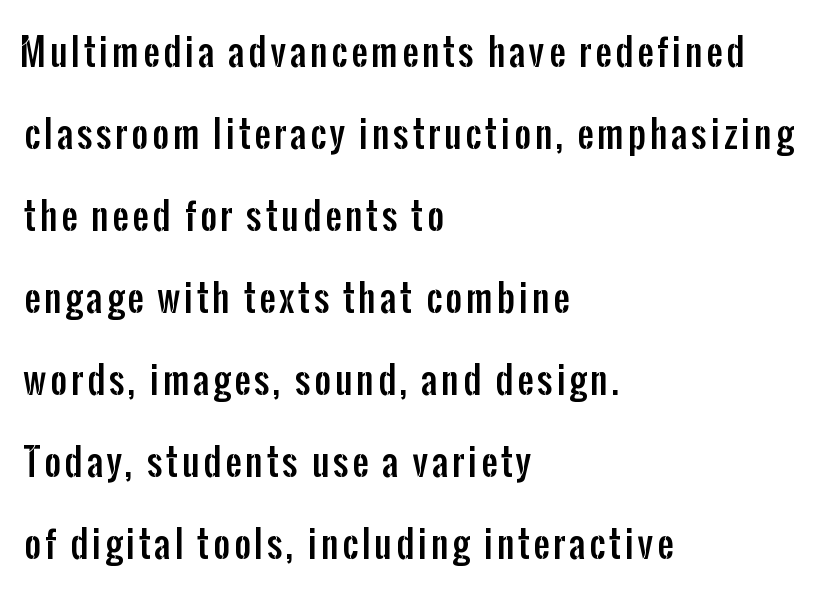
The image shows 36 px condensed sans-serif type, upright; set left-aligned, loose line spacing (2.28x), not underlined; low stroke contrast and a medium x-height.
